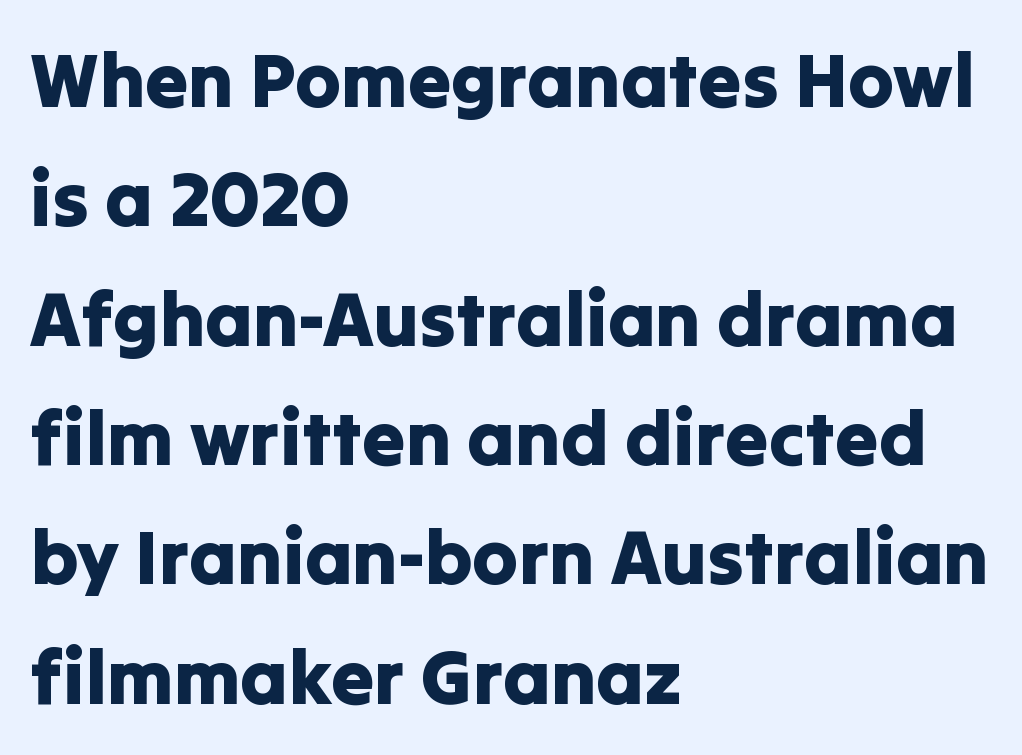
The image shows 77 px sans-serif type, upright; set left-aligned, normal line spacing (1.55x), normal letter spacing, not underlined; low stroke contrast and a medium x-height.
